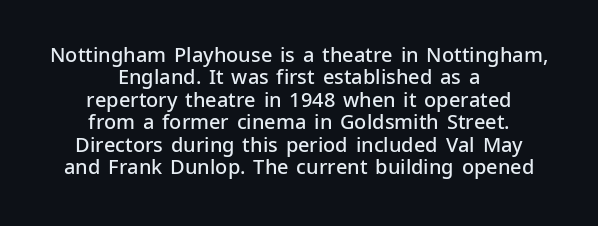
{"italic": "no", "bold": "semi", "underline": "no", "align": "center", "line_spacing": "tight", "line_spacing_ratio": 1.12, "letter_spacing": "normal", "letter_spacing_em": 0.0, "glyph_px": 20}
